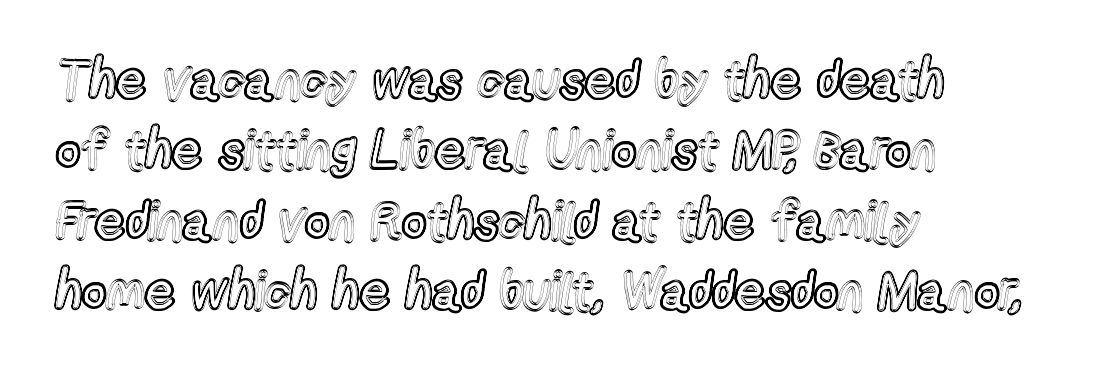
Q: Is the text italic (slanted)? A: Yes.
Q: Is the text underlined? A: No.
Q: How is the paragraph aligned? A: Left-aligned.
Q: Is the spacing between letters normal or unusually wide? A: Normal.
Q: Is the spacing between lines tight, normal or loose? A: Normal.
Q: Width (condensed, normal, or wide)? A: Condensed.
Q: x-height? A: Medium.
Q: Monospaced? A: No.
